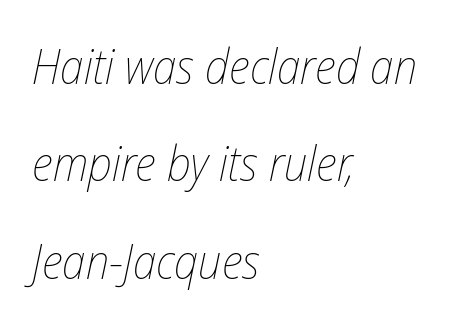
The image shows 48 px thin, condensed type, italic (leaning right); set left-aligned, loose line spacing (2.03x), normal letter spacing, not underlined; low stroke contrast and a medium x-height.
